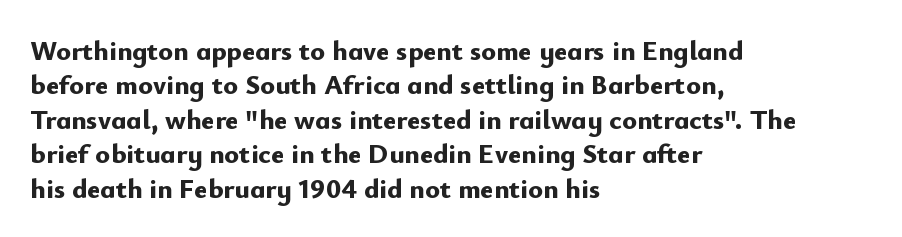
Honestly, there is no underline to notice here at all. Note the varied advance widths — an 'i' is clearly narrower than an 'm'. Nothing unusual about the tracking: characters are spaced as the font intends. Set as a true bold cut, around the 700 mark. These lines were composed using upright roman letters.
